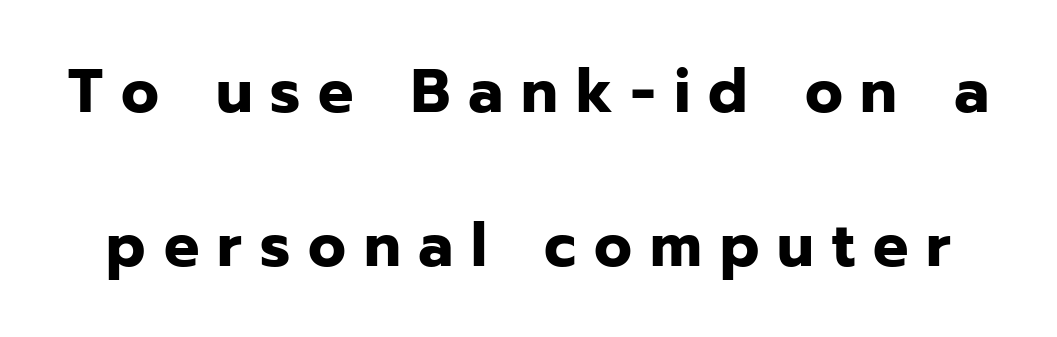
The image shows 62 px bold sans-serif type, upright; set loose line spacing (2.49x), unusually wide letter spacing (+0.29 em), not underlined; low stroke contrast and a medium x-height.
